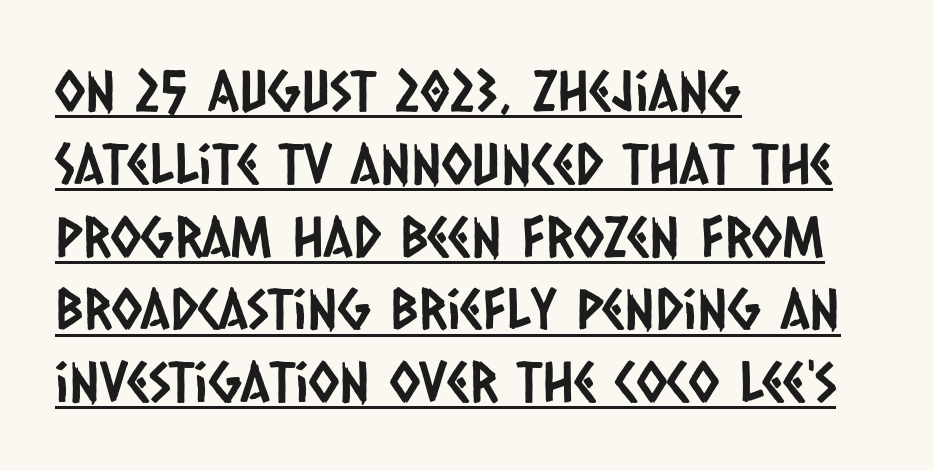
Regarding serifs, this sample does without them. Think of a printed novel: that variable character pitch is what you see here. The ragged edge is on the right, which tells us the setting is flush left. This rendering features underlined lettering.
